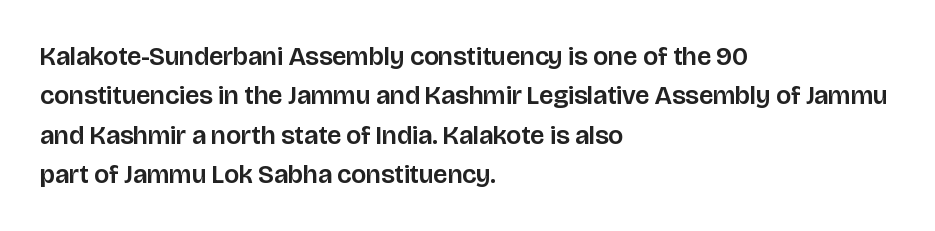
{"italic": "no", "underline": "no", "align": "left", "line_spacing": "normal", "line_spacing_ratio": 1.51, "letter_spacing": "normal", "letter_spacing_em": 0.0, "glyph_px": 26}
